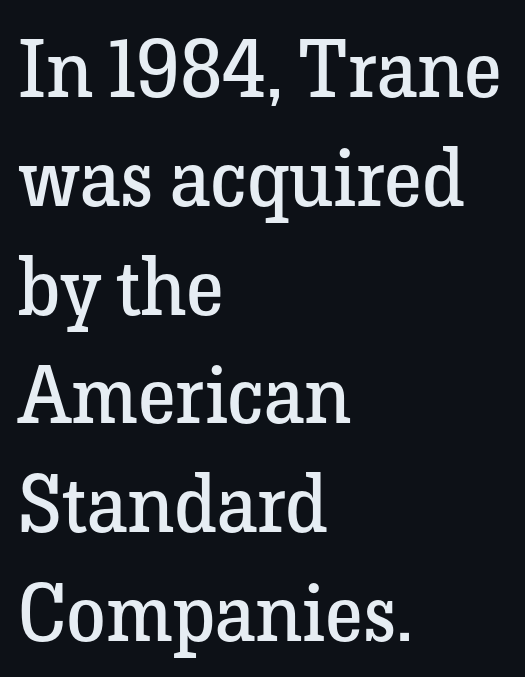
The image shows 80 px regular-weight serif type, upright; set left-aligned, normal line spacing (1.36x), normal letter spacing, not underlined; low stroke contrast and a medium x-height.
